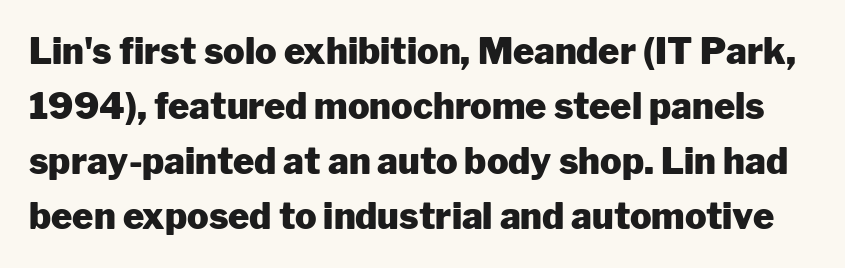
Q: Is the text bold? A: Yes.
Q: Is the text italic (slanted)? A: No, it is upright.
Q: Is the typeface a serif or a sans-serif typeface? A: Sans-serif.
Q: Is the text underlined? A: No.
Q: Is the spacing between letters normal or unusually wide? A: Normal.
Q: Is the spacing between lines tight, normal or loose? A: Normal.
Q: Width (condensed, normal, or wide)? A: Normal.
Q: Stroke contrast? A: Low.
Q: x-height? A: Medium.
Q: Monospaced? A: No.
